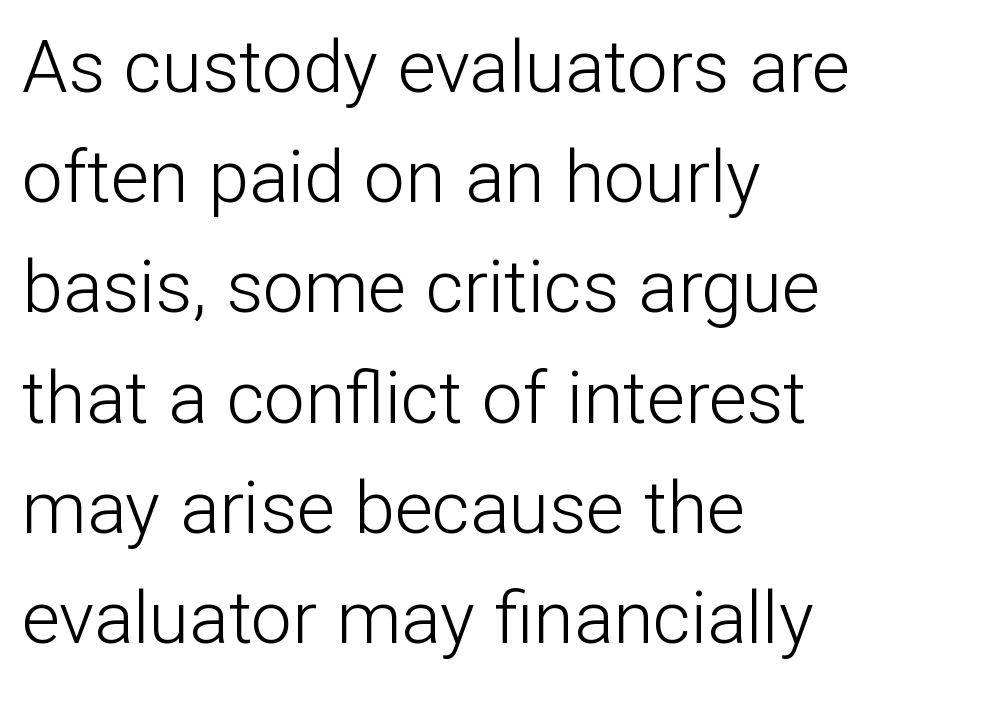
Q: Is the text bold? A: No.
Q: Is the text italic (slanted)? A: No, it is upright.
Q: Is the typeface a serif or a sans-serif typeface? A: Sans-serif.
Q: Is the text underlined? A: No.
Q: How is the paragraph aligned? A: Left-aligned.
Q: Is the spacing between letters normal or unusually wide? A: Normal.
Q: Is the spacing between lines tight, normal or loose? A: Normal.
Q: Width (condensed, normal, or wide)? A: Normal.
Q: Stroke contrast? A: Low.
Q: x-height? A: Medium.
Q: Monospaced? A: No.
